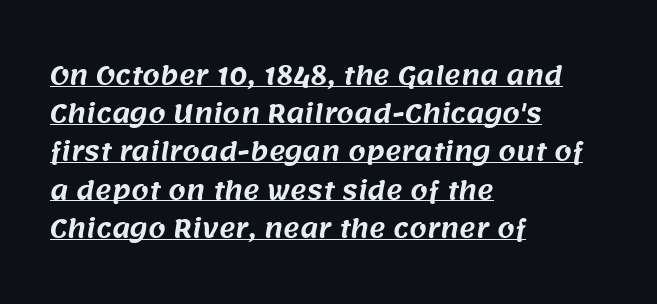
The image shows 25 px text type; set left-aligned, normal line spacing (1.53x), normal letter spacing, underlined.
